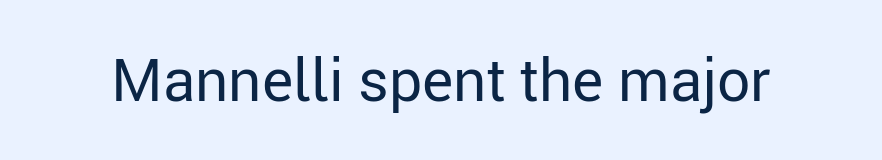
{"serif": "no", "italic": "no", "bold": "no", "weight": "regular", "width": "normal", "stroke_contrast": "low", "x_height": "medium", "monospaced": "no", "underline": "no", "letter_spacing": "normal", "letter_spacing_em": 0.0, "glyph_px": 59}
